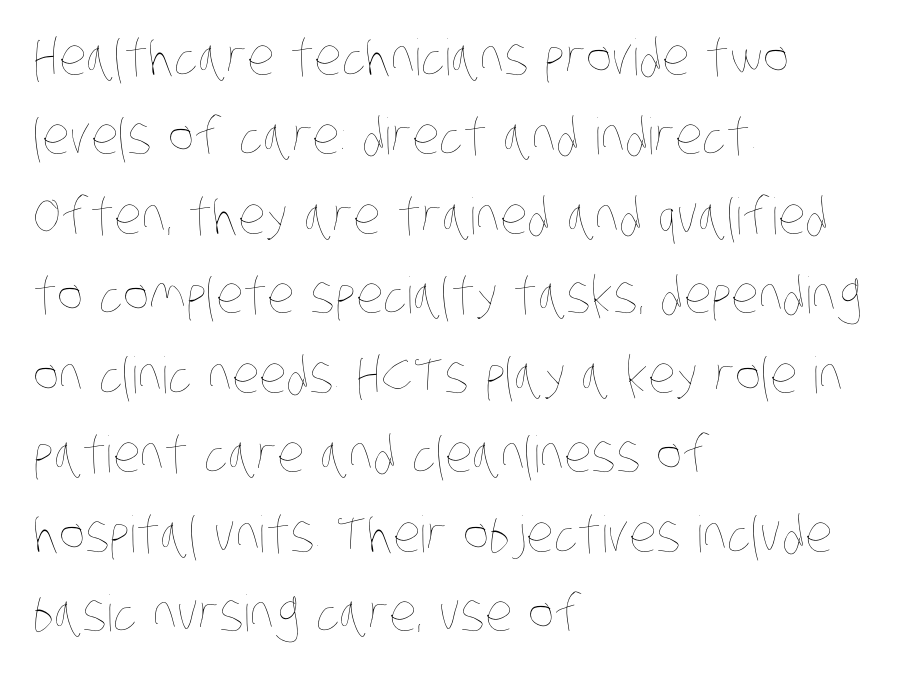
The image shows 50 px thin, condensed type; set left-aligned, normal line spacing (1.59x), normal letter spacing, not underlined; low stroke contrast and a large x-height.
